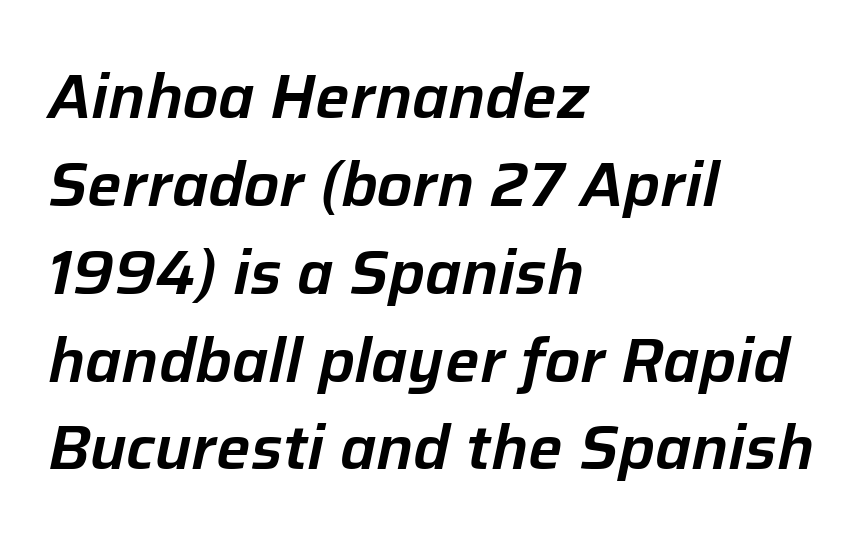
{"italic": "yes", "lean": "right", "slant_degrees": 12, "width": "normal", "stroke_contrast": "low", "x_height": "medium", "monospaced": "no", "underline": "no", "align": "left", "line_spacing": "normal", "line_spacing_ratio": 1.44, "letter_spacing": "normal", "letter_spacing_em": 0.0, "glyph_px": 61}
